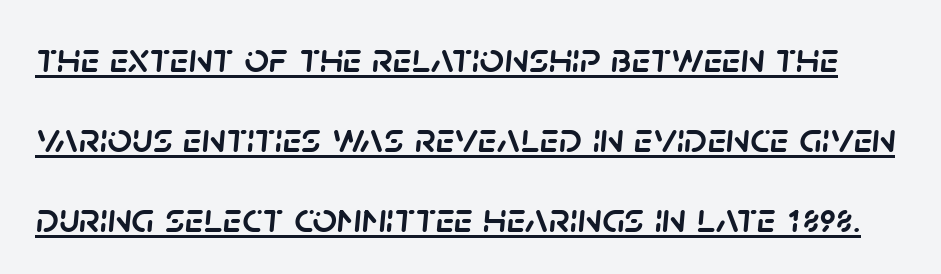
The image shows 43 px text type, italic (leaning right); set line spacing 1.86x, normal letter spacing, underlined; low stroke contrast and a large x-height.
